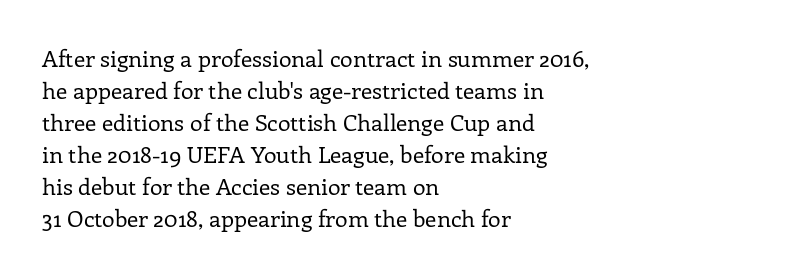
The image shows 23 px text type, upright; set left-aligned, normal line spacing (1.39x), normal letter spacing, not underlined.
